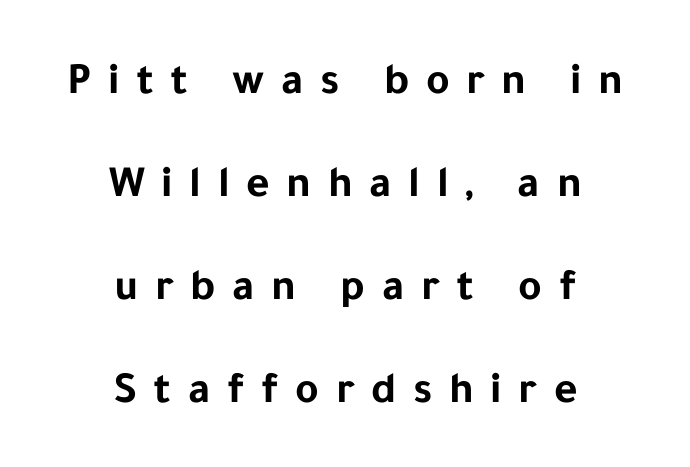
Q: Is the text bold? A: Yes.
Q: Is the text italic (slanted)? A: No, it is upright.
Q: Is the typeface a serif or a sans-serif typeface? A: Sans-serif.
Q: Is the text underlined? A: No.
Q: How is the paragraph aligned? A: Centered.
Q: Is the spacing between letters normal or unusually wide? A: Unusually wide.
Q: Is the spacing between lines tight, normal or loose? A: Loose.
Q: Width (condensed, normal, or wide)? A: Normal.
Q: Stroke contrast? A: Low.
Q: x-height? A: Medium.
Q: Monospaced? A: No.
